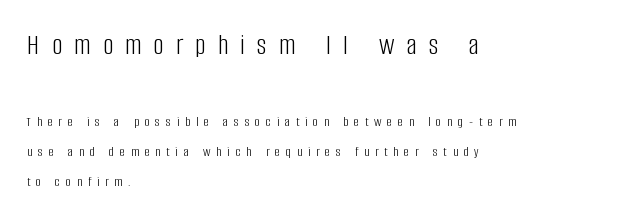
{"serif": "no", "italic": "no", "bold": "no", "weight": "light", "width": "condensed", "stroke_contrast": "low", "x_height": "large", "monospaced": "no", "underline": "no", "align": "left", "line_spacing": "loose", "line_spacing_ratio": 2.16, "letter_spacing": "wide", "letter_spacing_em": 0.42, "larger_block": "first", "size_ratio": 2.07, "glyph_px": 29}
